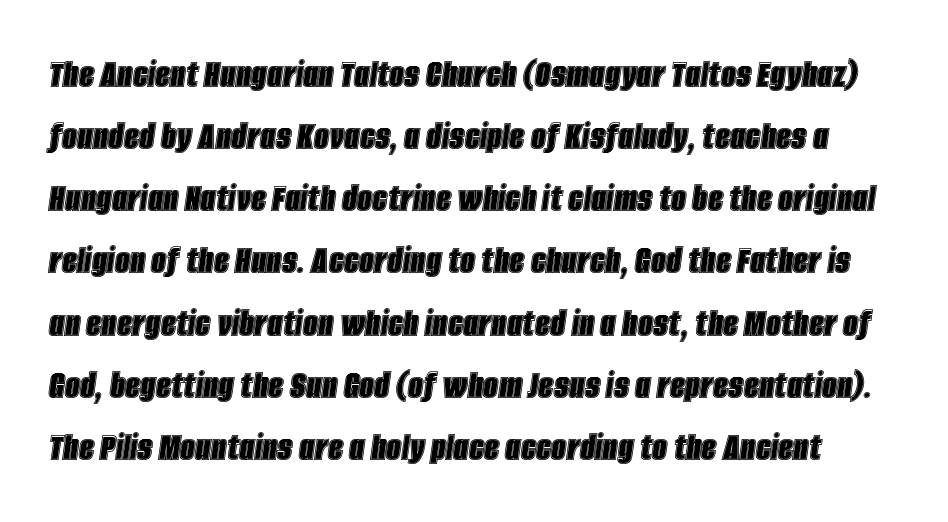
Q: Is the text italic (slanted)? A: Yes, it leans right by about 8 degrees.
Q: Is the text underlined? A: No.
Q: Is the spacing between letters normal or unusually wide? A: Normal.
Q: Is the spacing between lines tight, normal or loose? A: Normal.
Q: Width (condensed, normal, or wide)? A: Condensed.
Q: x-height? A: Large.
Q: Monospaced? A: No.
